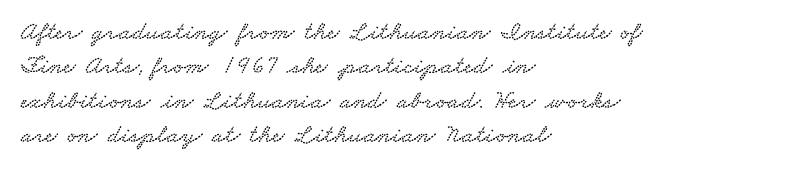
The image shows 26 px text type; set left-aligned, normal line spacing (1.32x), normal letter spacing, not underlined.
